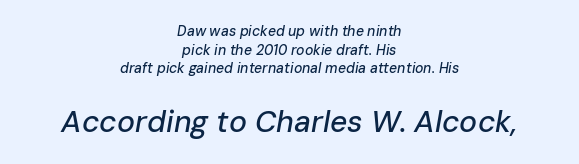
Two sizes are in play, and the larger belongs to the second block. Think of a printed novel: that variable character pitch is what you see here. Caption: multi-line text, centered on the measure. Notice how the stems are inclined rather than vertical — that's the hallmark of italics. The rendering keeps characters at their native spacing.
